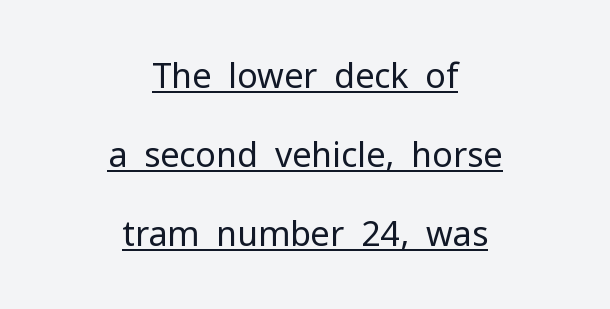
The image shows 34 px regular-weight sans-serif type, upright; set centered, loose line spacing (2.32x), normal letter spacing, underlined; low stroke contrast and a medium x-height.
